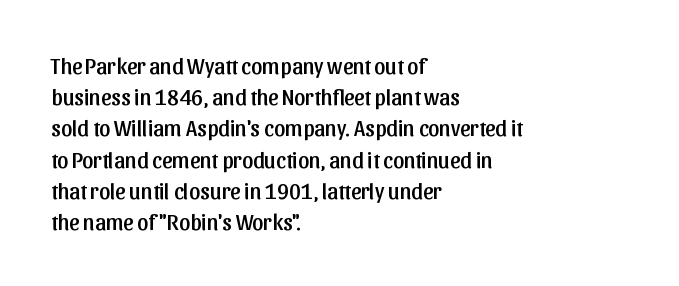
The image shows 22 px text type, upright; set left-aligned, normal line spacing (1.42x), normal letter spacing, not underlined.
